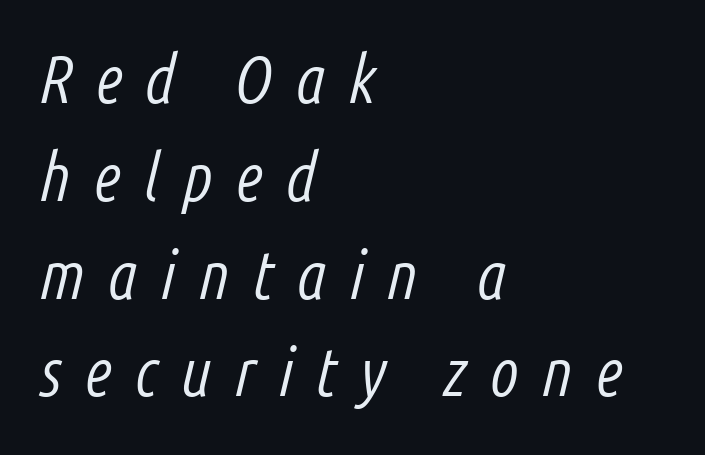
The weight would be labelled regular, book, light, or lighter still. Every character sits at an angle, as italics do. Clear beneath every line of the passage. Characters follow at a spacing far wider than the type designer built in. Spacing verdict: proportional, widths tailored to each character. The rendering uses a moderate line-height, typical for paragraphs.
